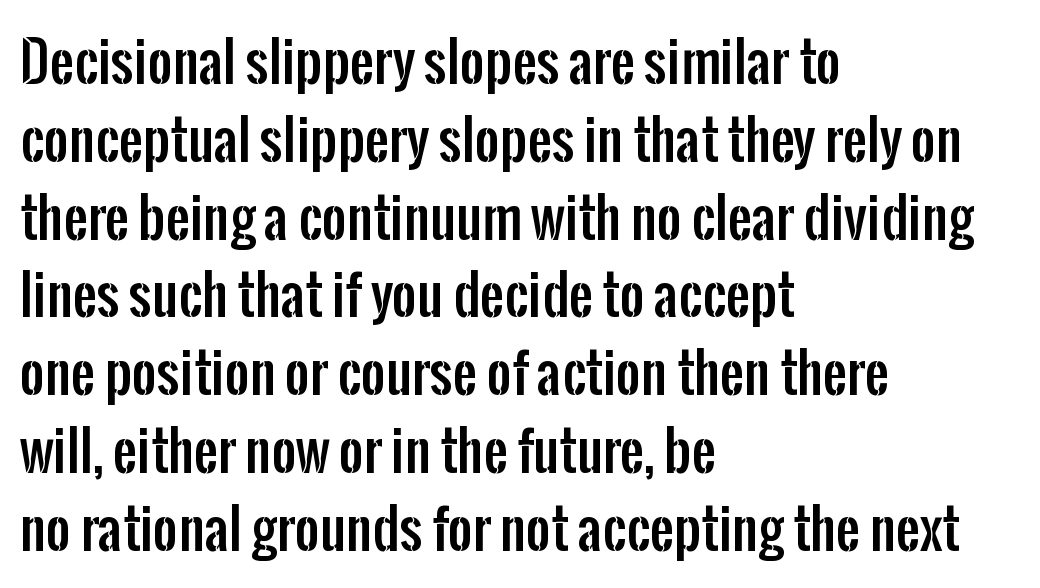
The image shows 54 px condensed sans-serif type, upright; set left-aligned, normal line spacing (1.44x), normal letter spacing, not underlined; low stroke contrast and a medium x-height.
